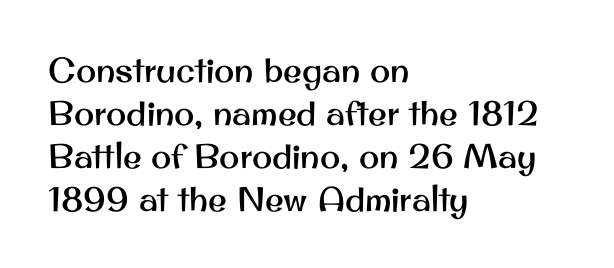
Grotesque or geometric, the face here clearly has no serifs. Does extra space separate the letters? No, they use regular spacing. The passage is arranged the way most books set body copy — flush left. Characters remain perfectly vertical along every line.
